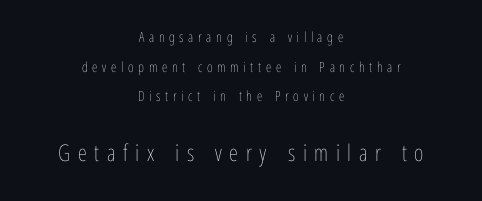
Small over large — that's the arrangement of the two blocks here. The characters are drawn with everyday or finer stroke widths. The tracking jumps out immediately: characters are airy and widely separated. The lines are spread far apart with generous leading.
